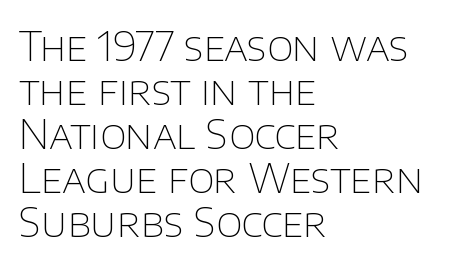
Q: Is the text bold? A: No.
Q: Is the text italic (slanted)? A: No, it is upright.
Q: Is the typeface a serif or a sans-serif typeface? A: Sans-serif.
Q: Is the text underlined? A: No.
Q: How is the paragraph aligned? A: Left-aligned.
Q: Is the spacing between letters normal or unusually wide? A: Normal.
Q: Is the spacing between lines tight, normal or loose? A: Tight.
Q: Width (condensed, normal, or wide)? A: Normal.
Q: Stroke contrast? A: Low.
Q: x-height? A: Large.
Q: Monospaced? A: No.
